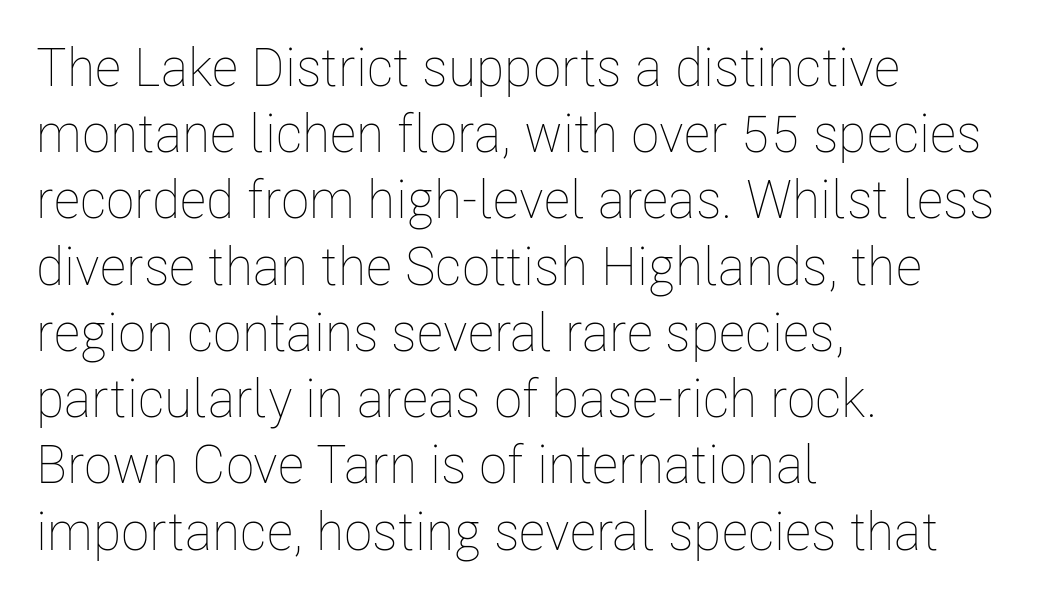
Spacing between characters is what you'd get straight out of the box. This rendering uses left alignment, leaving the right contour irregular. The string is rendered with underlining switched off. The font is comparable to plain body text, perhaps lighter. Quick note: interline space is typical. These lines were composed using upright roman letters.
